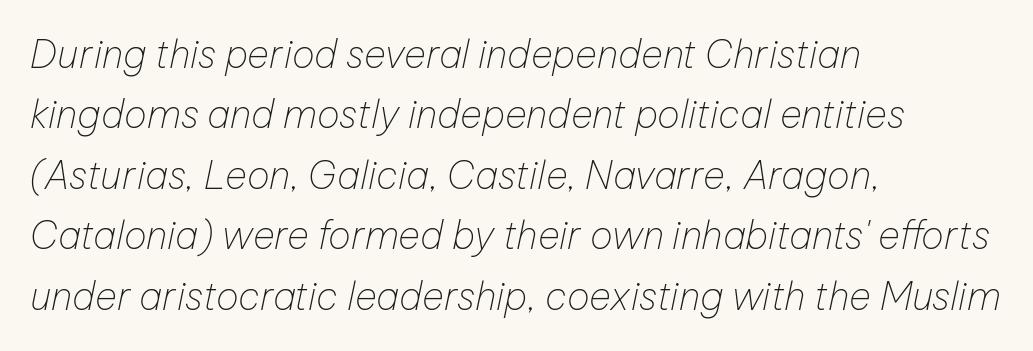
{"italic": "yes", "lean": "right", "slant_degrees": 12, "bold": "no", "weight": "thin", "width": "normal", "stroke_contrast": "low", "x_height": "medium", "monospaced": "no", "underline": "no", "align": "left", "line_spacing": "normal", "line_spacing_ratio": 1.59, "letter_spacing": "normal", "letter_spacing_em": 0.0, "glyph_px": 38}
